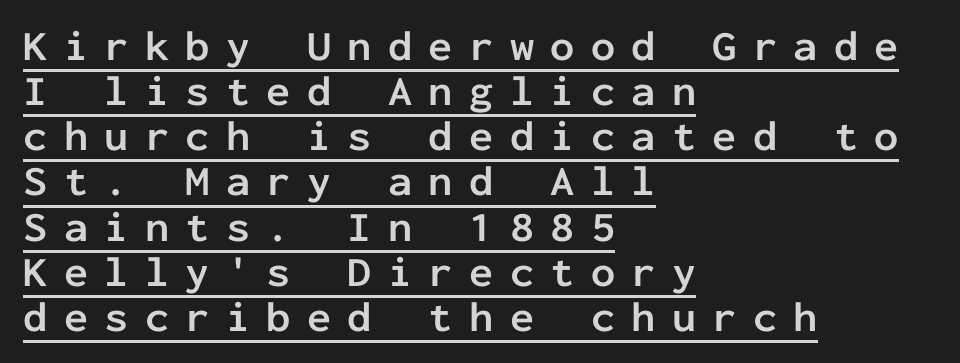
The image shows 43 px semibold sans-serif type, upright, monospaced; set left-aligned, tight line spacing (1.05x), unusually wide letter spacing (+0.38 em), underlined; low stroke contrast and a medium x-height.
